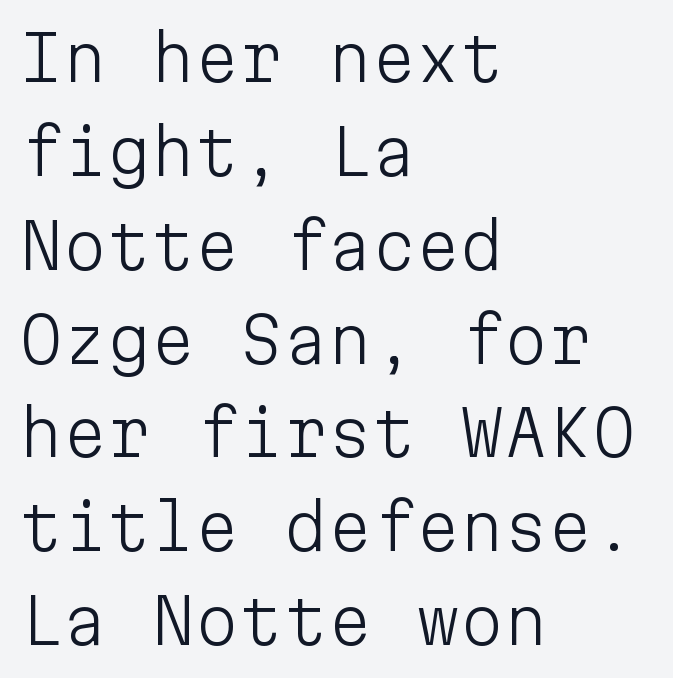
Note the uniform advance width — an 'i' takes as much space as an 'm'. Honestly, the letter spacing is just normal — you wouldn't notice it. Rendered with straight, roman letterforms. Quick note: interline space is typical. Compared with a typical body face, this is equally light or lighter still. The baseline area is clear.
